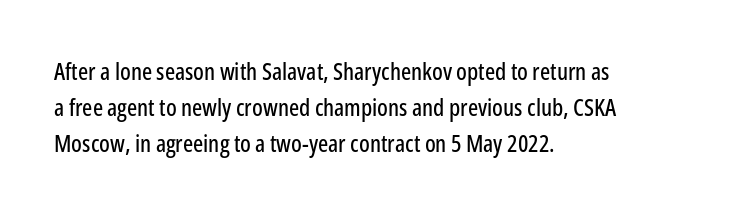
Summary of vertical rhythm: regular, with standard interline spacing. Is the block centered? No — it sits flush against the left margin. Nobody drew a line under any word here. Unlike italic type, these characters show no tilt at all.
